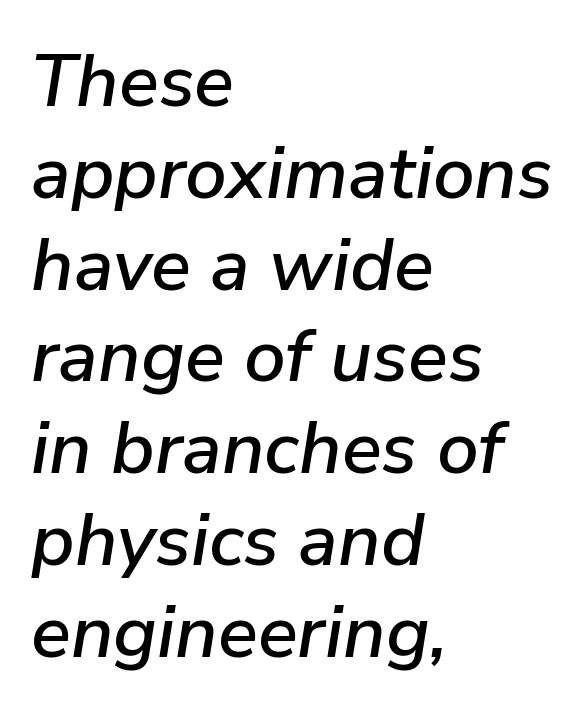
Q: Is the text italic (slanted)? A: Yes, it leans right by about 9 degrees.
Q: Is the text underlined? A: No.
Q: How is the paragraph aligned? A: Left-aligned.
Q: Is the spacing between letters normal or unusually wide? A: Normal.
Q: Width (condensed, normal, or wide)? A: Normal.
Q: Stroke contrast? A: Low.
Q: x-height? A: Medium.
Q: Monospaced? A: No.
